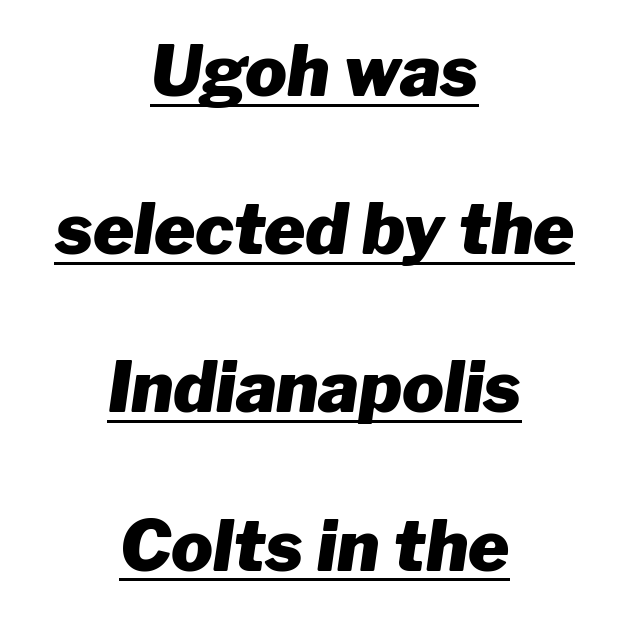
The image shows 70 px heavy type, italic (leaning right); set centered, loose line spacing (2.26x), normal letter spacing, underlined; low stroke contrast and a medium x-height.
